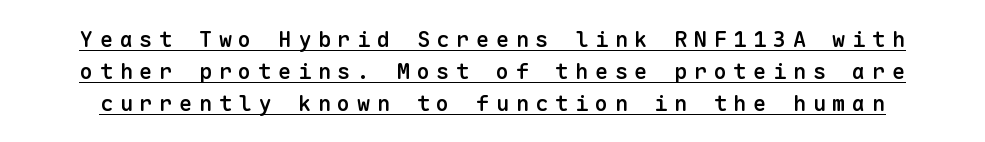
Q: Is the text bold? A: Semi-bold.
Q: Is the text italic (slanted)? A: No, it is upright.
Q: Is the text underlined? A: Yes.
Q: Is the spacing between letters normal or unusually wide? A: Unusually wide.
Q: Is the spacing between lines tight, normal or loose? A: Normal.
